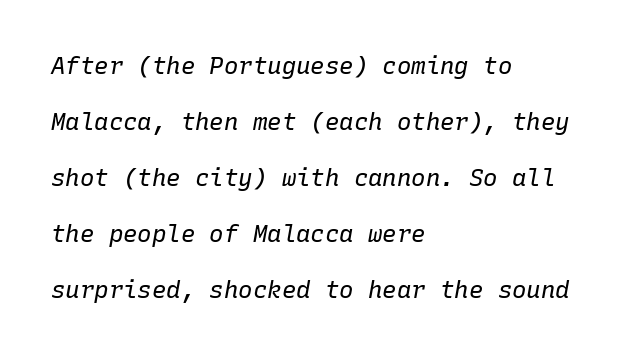
Q: Is the text bold? A: No.
Q: Is the text italic (slanted)? A: Yes, it leans right by about 10 degrees.
Q: Is the text underlined? A: No.
Q: How is the paragraph aligned? A: Left-aligned.
Q: Is the spacing between letters normal or unusually wide? A: Normal.
Q: Is the spacing between lines tight, normal or loose? A: Loose.
